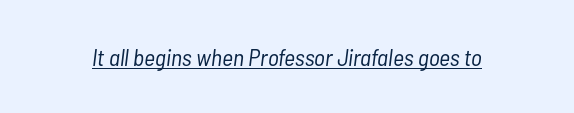
{"italic": "yes", "lean": "right", "slant_degrees": 7, "bold": "no", "underline": "yes", "letter_spacing": "normal", "letter_spacing_em": 0.0, "glyph_px": 24}
